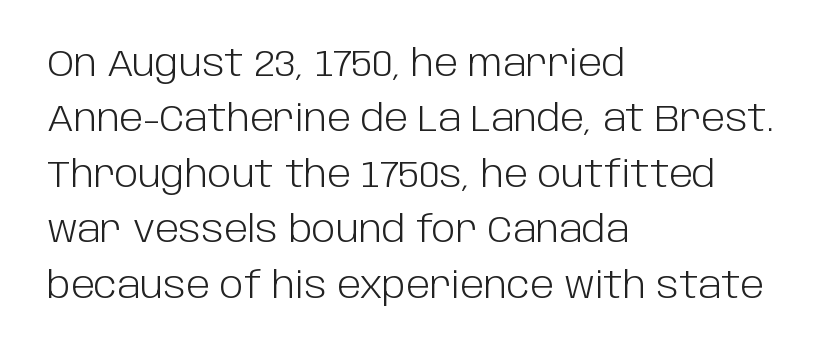
The image shows 36 px light sans-serif type, upright; set left-aligned, normal line spacing (1.54x), normal letter spacing, not underlined; low stroke contrast and a large x-height.
